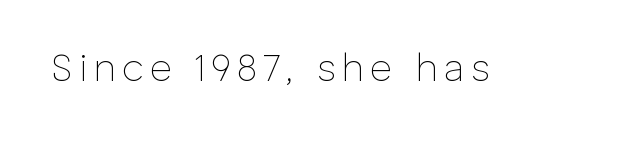
Decoration check: the copy has no underline. A sans-serif font was chosen for this passage. The specimen reads as upright at a glance. The cut favours lightness, reaching ordinary text weight at its darkest. Note the varied advance widths — an 'i' is clearly narrower than an 'm'.
